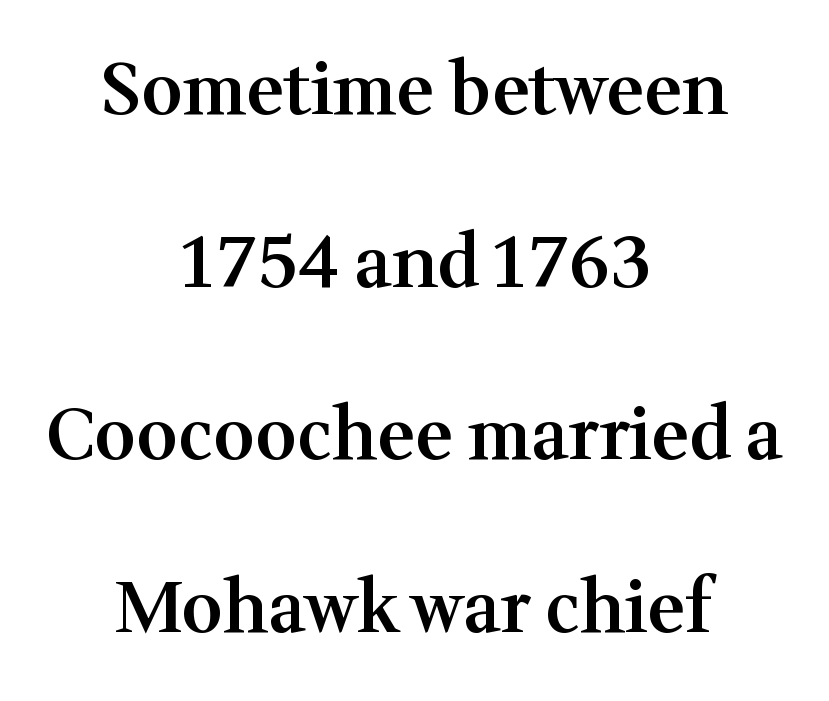
{"serif": "yes", "italic": "no", "bold": "semi", "weight": "semibold", "width": "normal", "stroke_contrast": "medium", "x_height": "medium", "monospaced": "no", "underline": "no", "align": "center", "line_spacing": "loose", "line_spacing_ratio": 2.43, "letter_spacing": "normal", "letter_spacing_em": 0.0, "glyph_px": 71}
